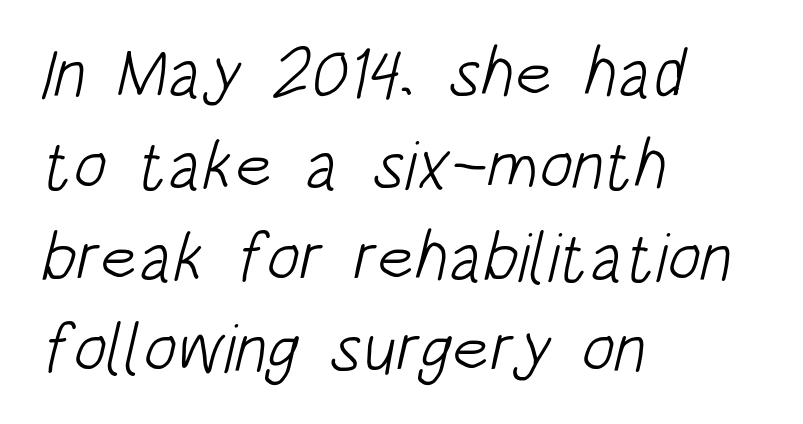
The image shows 69 px light, condensed sans-serif type; set left-aligned, normal line spacing (1.33x), normal letter spacing, not underlined; low stroke contrast and a large x-height.
